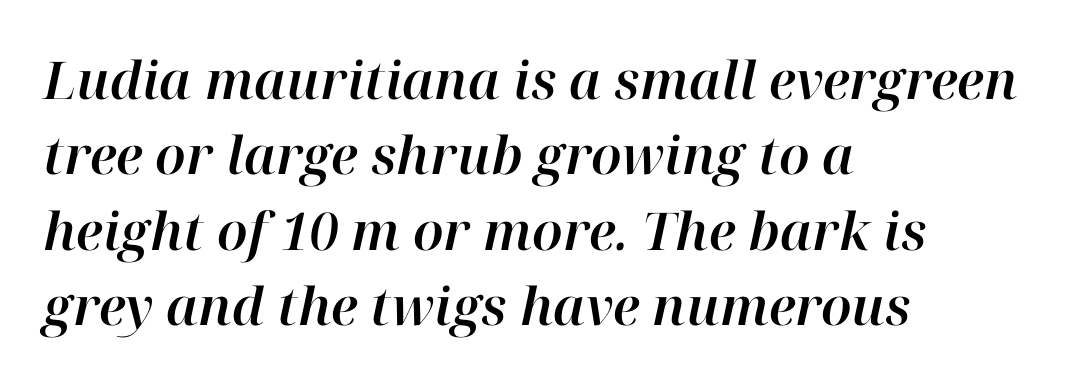
The image shows 52 px text type, italic (leaning right); set left-aligned, normal line spacing (1.45x), normal letter spacing, not underlined; high stroke contrast and a medium x-height.
